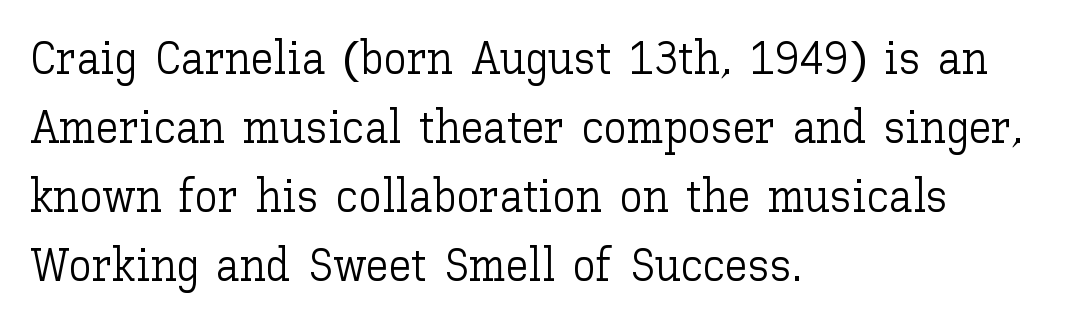
Q: Is the text bold? A: No.
Q: Is the text italic (slanted)? A: No, it is upright.
Q: Is the text underlined? A: No.
Q: How is the paragraph aligned? A: Left-aligned.
Q: Is the spacing between letters normal or unusually wide? A: Normal.
Q: Is the spacing between lines tight, normal or loose? A: Normal.
Q: Width (condensed, normal, or wide)? A: Normal.
Q: Stroke contrast? A: Low.
Q: x-height? A: Medium.
Q: Monospaced? A: No.
